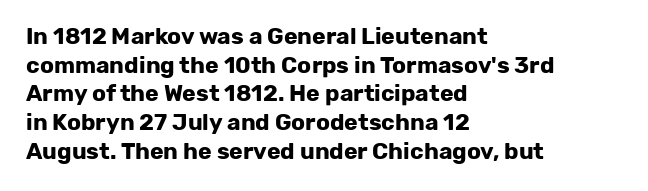
Q: Is the text bold? A: Yes.
Q: Is the text italic (slanted)? A: No, it is upright.
Q: Is the text underlined? A: No.
Q: How is the paragraph aligned? A: Left-aligned.
Q: Is the spacing between letters normal or unusually wide? A: Normal.
Q: Is the spacing between lines tight, normal or loose? A: Normal.
